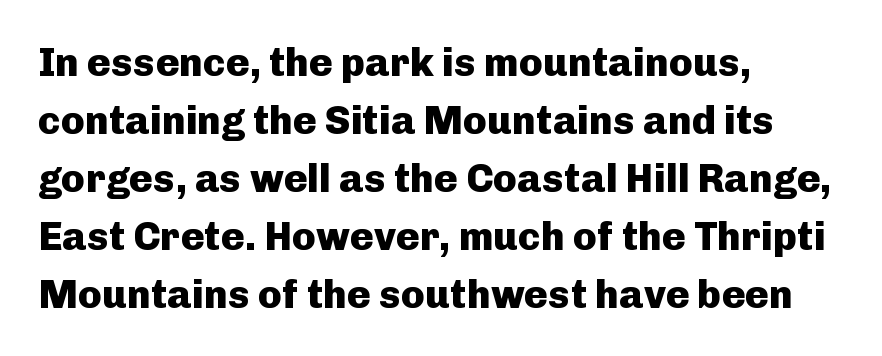
The image shows 40 px heavy sans-serif type, upright; set left-aligned, normal line spacing (1.45x), normal letter spacing, not underlined; low stroke contrast and a medium x-height.
